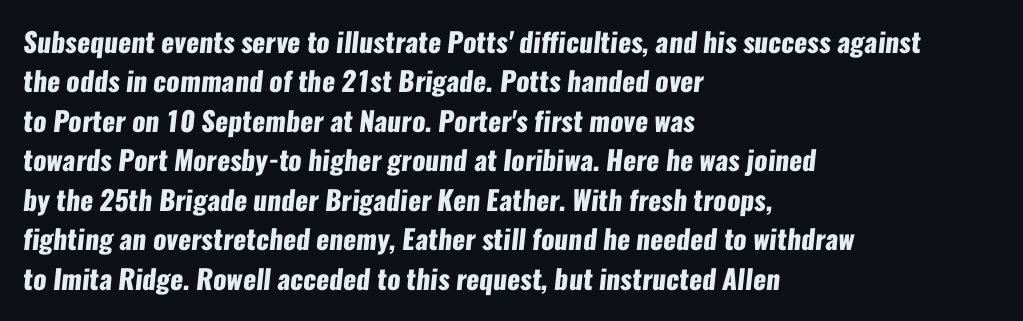
{"bold": "yes", "underline": "no", "align": "left", "line_spacing": "normal", "line_spacing_ratio": 1.46, "letter_spacing": "normal", "letter_spacing_em": 0.0, "glyph_px": 27}
